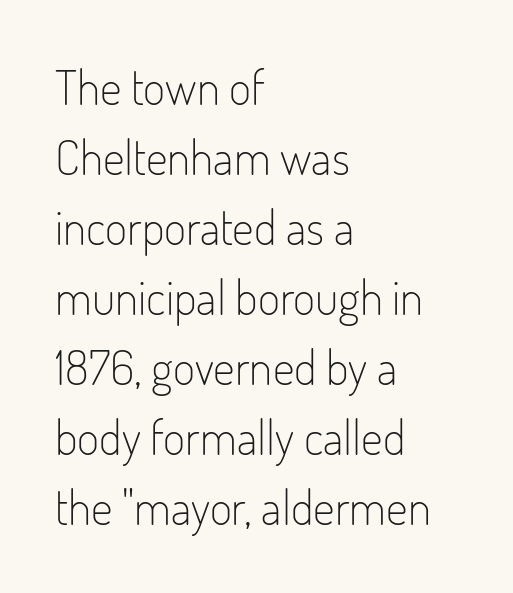
Type style note: lacks serifs. Line starts are locked; line ends wander. You can tell it's not italic because the verticals are truly vertical. Each row of text sits above clean, open space. Characters follow at the spacing the type designer built in. Do the characters align in a grid? No, the font is proportional.
